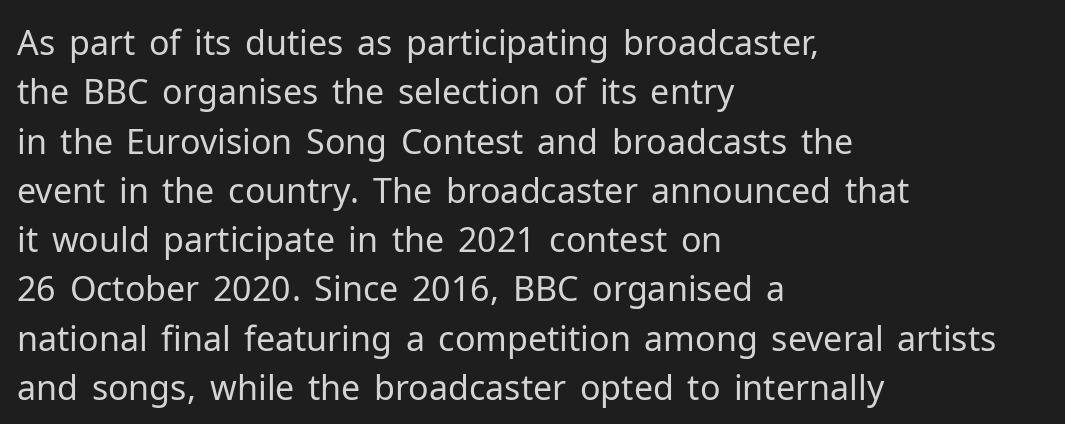
{"serif": "no", "italic": "no", "bold": "no", "weight": "regular", "width": "normal", "stroke_contrast": "low", "x_height": "medium", "monospaced": "no", "underline": "no", "align": "left", "line_spacing": "normal", "line_spacing_ratio": 1.45, "letter_spacing": "normal", "letter_spacing_em": 0.0, "glyph_px": 34}
